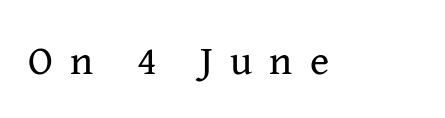
You could only call the tracking loose — the letters float apart. Unlike italic type, these characters show no tilt at all. Typographically, this falls in the serif category. The baseline area is clear. Caption: face not bold, strokes unweighted.
